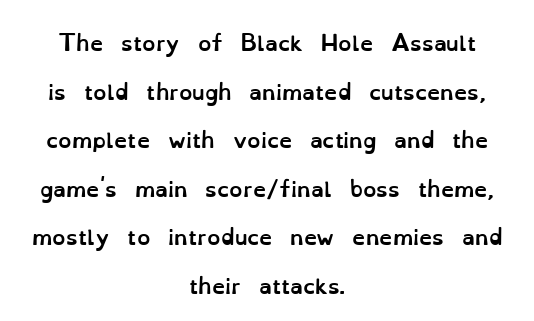
Q: Is the text bold? A: Yes.
Q: Is the text italic (slanted)? A: No, it is upright.
Q: Is the text underlined? A: No.
Q: How is the paragraph aligned? A: Centered.
Q: Is the spacing between letters normal or unusually wide? A: Normal.
Q: Is the spacing between lines tight, normal or loose? A: Loose.
